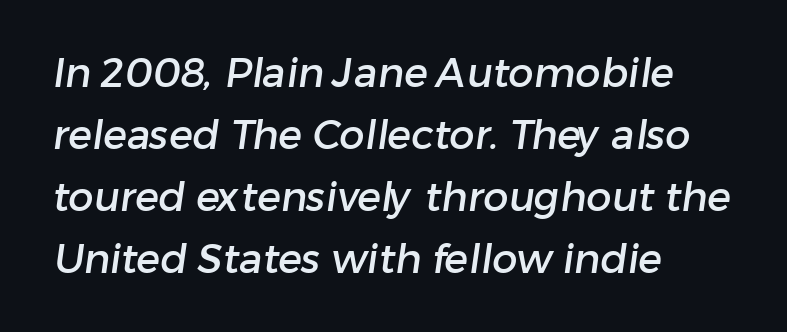
Note: no serifs on the glyphs. Each word holds together tightly as a unit, with standard inter-letter gaps. Each line starts at the same left margin while the right side varies. Summary of vertical rhythm: regular, with standard interline spacing. The strip under each line holds only bare page. Looks like regular typesetting: each glyph gets only the width it needs.
